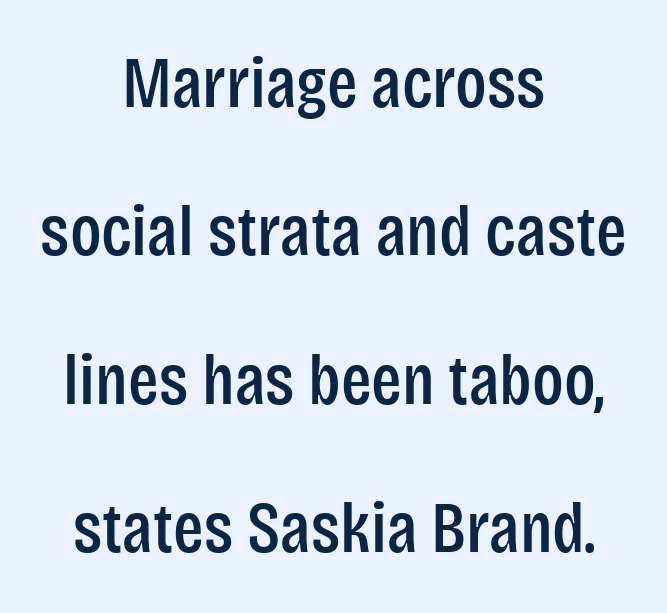
Quick note: not italic, upright. Where is the straight margin? There isn't one; the lines are centered. The horizontal fit of the characters is conventional and even. Lines of text with bare space underneath. Leading: increased. The rendering uses natural spacing where letterforms have individual widths.
